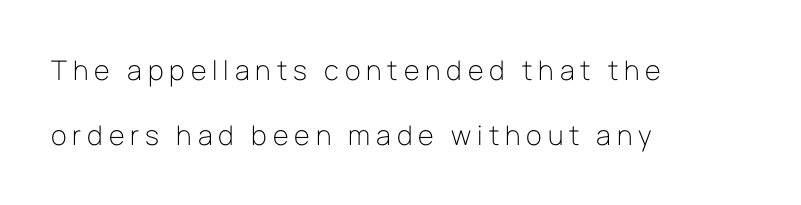
The image shows 27 px text type, upright; set left-aligned, loose line spacing (2.4x), unusually wide letter spacing (+0.22 em), not underlined.
